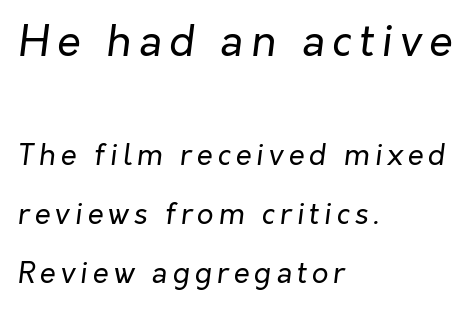
{"italic": "yes", "lean": "right", "slant_degrees": 7, "bold": "no", "weight": "regular", "width": "normal", "stroke_contrast": "low", "x_height": "medium", "monospaced": "no", "underline": "no", "align": "left", "line_spacing": "loose", "line_spacing_ratio": 2.04, "larger_block": "first", "size_ratio": 1.48, "glyph_px": 43}
